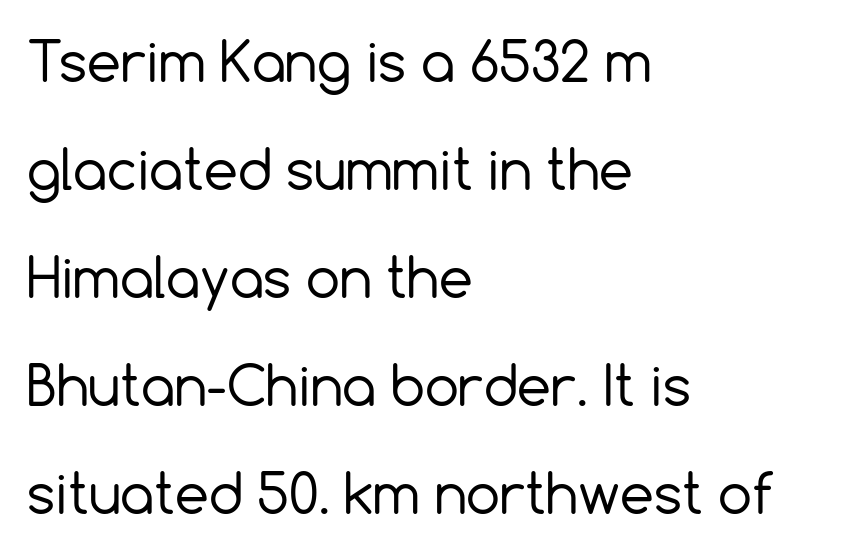
{"serif": "no", "italic": "no", "bold": "no", "weight": "regular", "width": "normal", "x_height": "medium", "monospaced": "no", "underline": "no", "align": "left", "line_spacing": "loose", "line_spacing_ratio": 2.0, "letter_spacing": "normal", "letter_spacing_em": 0.0, "glyph_px": 54}
